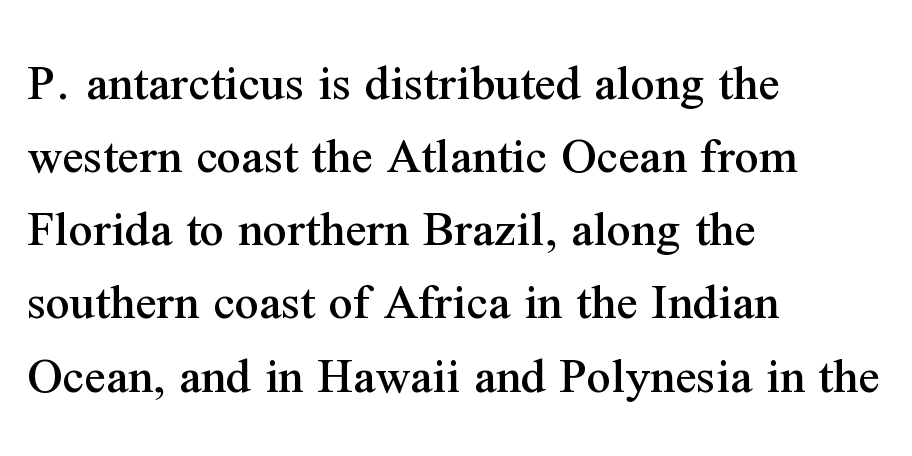
Q: Is the text italic (slanted)? A: No, it is upright.
Q: Is the typeface a serif or a sans-serif typeface? A: Serif.
Q: Is the text underlined? A: No.
Q: How is the paragraph aligned? A: Left-aligned.
Q: Is the spacing between letters normal or unusually wide? A: Normal.
Q: Is the spacing between lines tight, normal or loose? A: Normal.
Q: Width (condensed, normal, or wide)? A: Normal.
Q: Stroke contrast? A: Medium.
Q: x-height? A: Medium.
Q: Monospaced? A: No.
